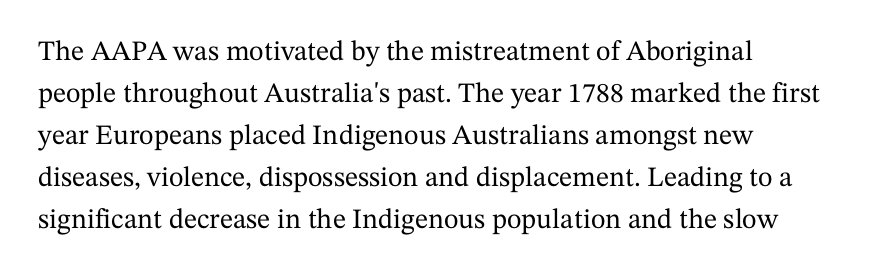
Q: Is the text italic (slanted)? A: No, it is upright.
Q: Is the typeface a serif or a sans-serif typeface? A: Serif.
Q: Is the text underlined? A: No.
Q: How is the paragraph aligned? A: Left-aligned.
Q: Is the spacing between letters normal or unusually wide? A: Normal.
Q: Is the spacing between lines tight, normal or loose? A: Normal.
Q: Width (condensed, normal, or wide)? A: Normal.
Q: Stroke contrast? A: Medium.
Q: x-height? A: Medium.
Q: Monospaced? A: No.
